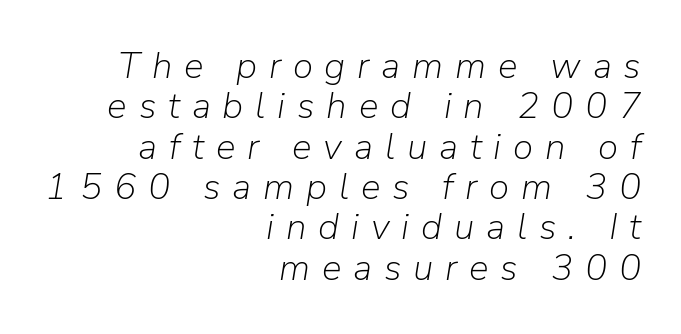
{"italic": "yes", "lean": "right", "slant_degrees": 9, "bold": "no", "weight": "light", "width": "normal", "stroke_contrast": "low", "x_height": "medium", "monospaced": "no", "underline": "no", "align": "right", "line_spacing": "tight", "line_spacing_ratio": 1.09, "letter_spacing": "wide", "letter_spacing_em": 0.32, "glyph_px": 37}
